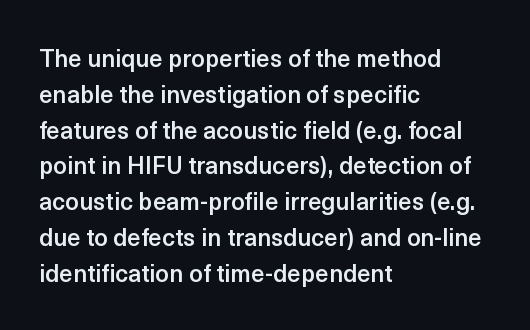
The image shows 24 px text type, upright; set left-aligned, normal line spacing (1.49x), normal letter spacing, not underlined.
